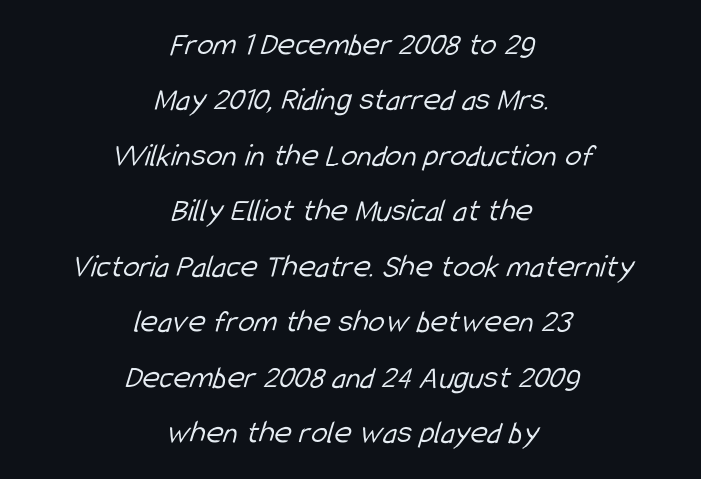
{"serif": "no", "bold": "no", "weight": "light", "width": "condensed", "stroke_contrast": "low", "x_height": "medium", "monospaced": "no", "underline": "no", "align": "center", "line_spacing": "normal", "line_spacing_ratio": 1.68, "letter_spacing": "normal", "letter_spacing_em": 0.0, "glyph_px": 33}
